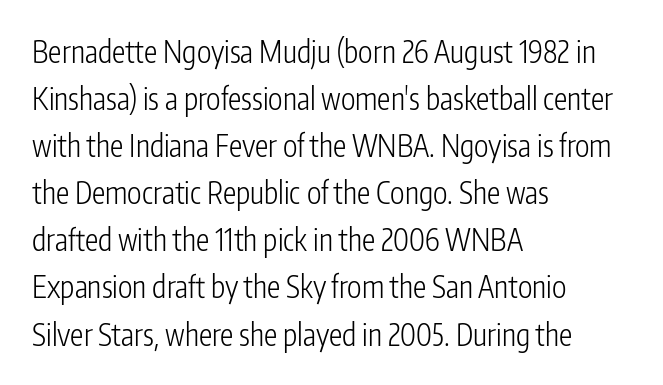
{"serif": "no", "italic": "no", "bold": "no", "weight": "light", "width": "condensed", "stroke_contrast": "low", "x_height": "medium", "monospaced": "no", "underline": "no", "align": "left", "line_spacing": "normal", "line_spacing_ratio": 1.57, "letter_spacing": "normal", "letter_spacing_em": 0.0, "glyph_px": 30}
